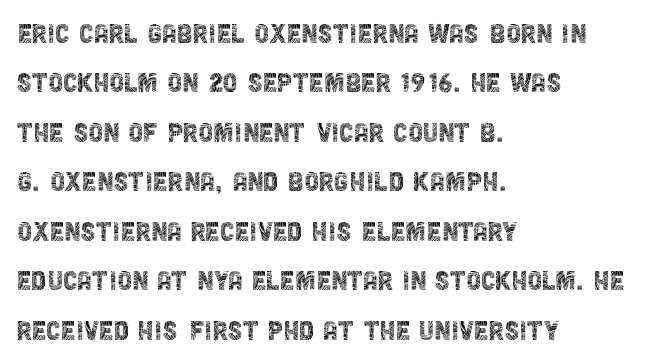
{"serif": "no", "italic": "no", "bold": "no", "weight": "thin", "width": "condensed", "x_height": "large", "monospaced": "no", "underline": "no", "align": "left", "line_spacing": "normal", "line_spacing_ratio": 1.5, "letter_spacing": "normal", "letter_spacing_em": 0.0, "glyph_px": 33}
